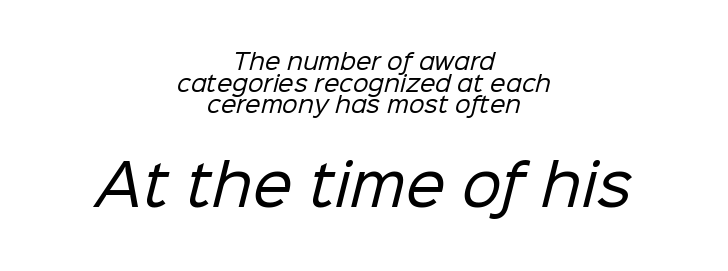
Q: Is the text bold? A: No.
Q: Is the typeface a serif or a sans-serif typeface? A: Sans-serif.
Q: Is the text underlined? A: No.
Q: How is the paragraph aligned? A: Centered.
Q: Is the spacing between letters normal or unusually wide? A: Normal.
Q: Is the spacing between lines tight, normal or loose? A: Tight.
Q: Which block of text is set in a larger size, the first (top) or the second (bottom)? A: The second (bottom) one.
Q: Width (condensed, normal, or wide)? A: Normal.
Q: Stroke contrast? A: Low.
Q: x-height? A: Medium.
Q: Monospaced? A: No.
